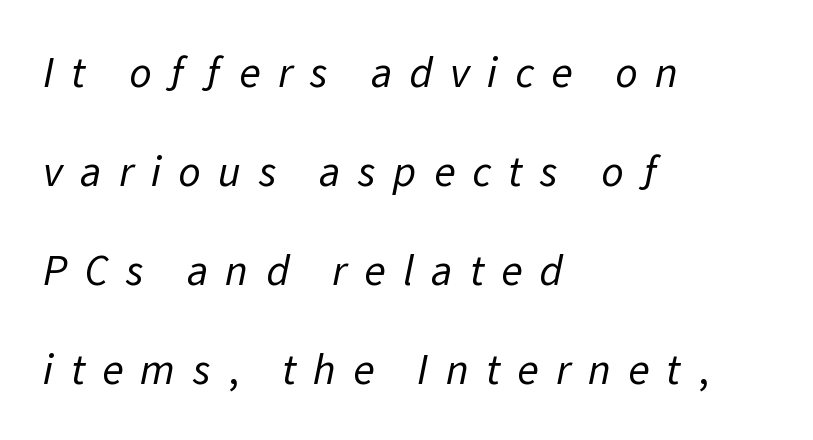
The image shows 44 px regular-weight sans-serif type; set left-aligned, loose line spacing (2.25x), unusually wide letter spacing (+0.39 em), not underlined; low stroke contrast and a medium x-height.
